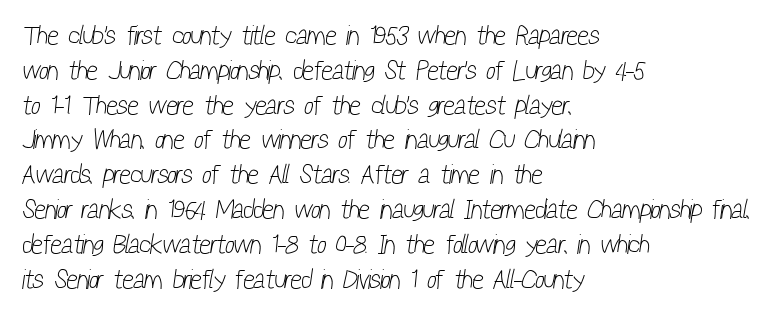
Q: Is the text bold? A: No.
Q: Is the text underlined? A: No.
Q: How is the paragraph aligned? A: Left-aligned.
Q: Is the spacing between letters normal or unusually wide? A: Normal.
Q: Is the spacing between lines tight, normal or loose? A: Normal.
